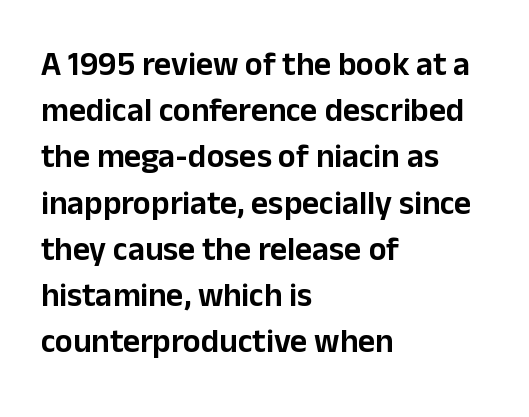
No extra tracking has been applied to these lines. Each letter keeps its own natural width here, so spacing adapts to shape. It's the straight-up-and-down kind of type. Each new line begins a customary step beneath the previous one. Has an underline been added? It has not. Is the block centered? No — it sits flush against the left margin.
